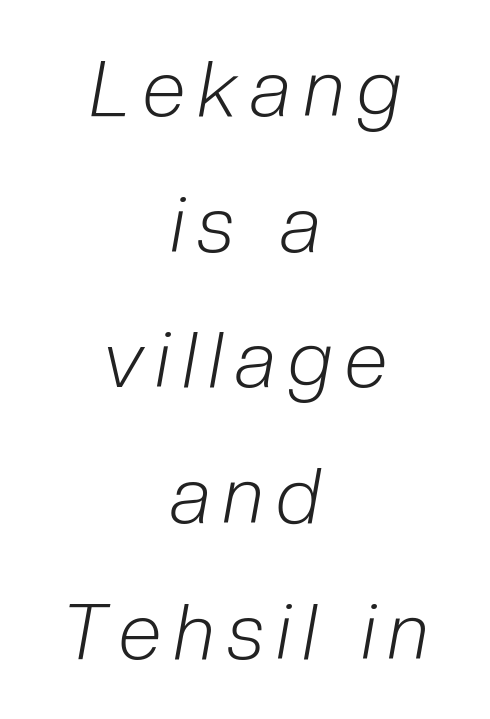
The image shows 78 px light, condensed type, italic (leaning right); set centered, line spacing 1.74x, not underlined; low stroke contrast and a medium x-height.
